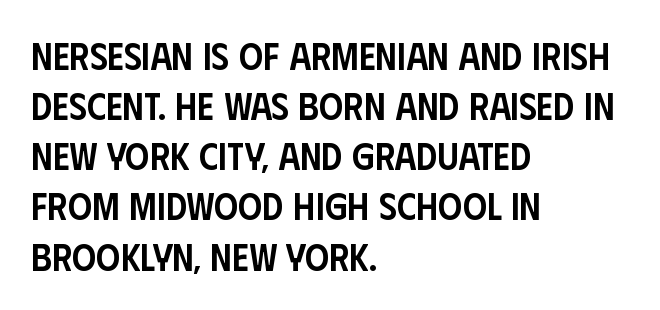
The image shows 38 px semibold, condensed sans-serif type, upright; set left-aligned, normal line spacing (1.32x), normal letter spacing, not underlined; low stroke contrast and a large x-height.
